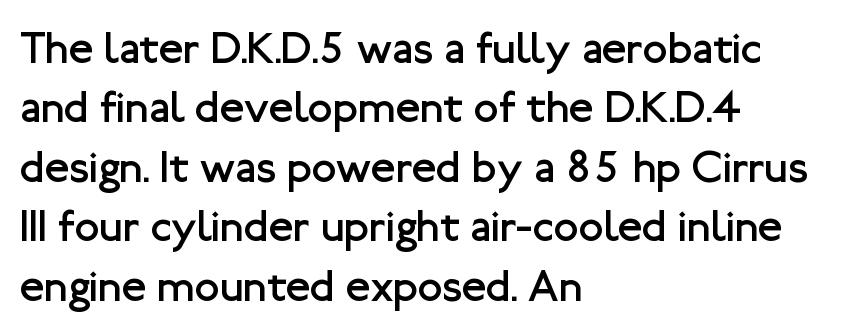
A typesetter would call this proportional, since set widths differ per character. Visually the block forms a straight wall on the left and a jagged coastline on the right. Letter spacing: default. No italicization has been applied; the sample stays upright. The foot of each line stays bare and open. The block of text has a typical density, with ordinary space between rows.
